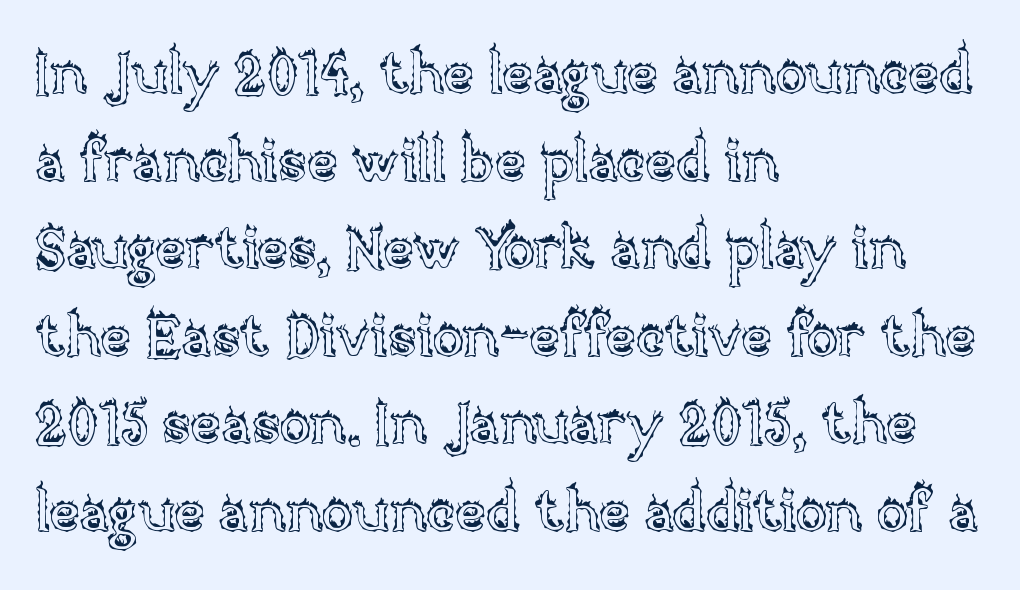
You can tell it's not italic because the verticals are truly vertical. If you measured baseline to baseline, you'd find a middling distance. The words here are not underlined. Words appear dense and cohesive because spacing is normal.
